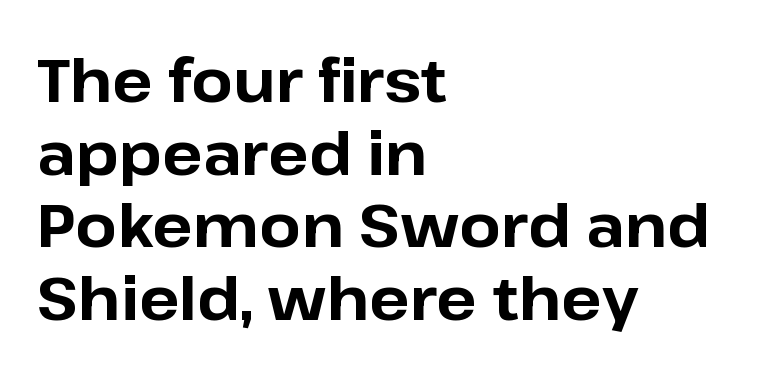
The image shows 60 px bold sans-serif type, upright; set left-aligned, line spacing 1.21x, normal letter spacing, not underlined; low stroke contrast and a medium x-height.
